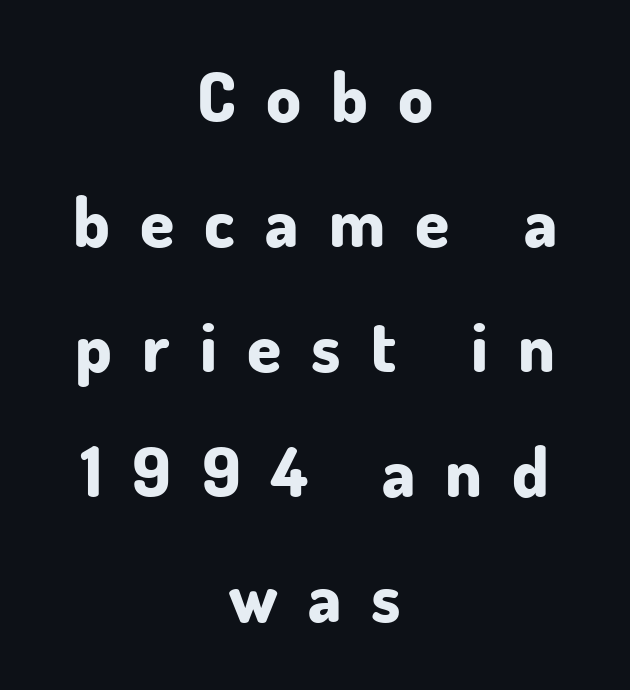
The image shows 69 px bold sans-serif type, upright; set centered, line spacing 1.81x, unusually wide letter spacing (+0.44 em), not underlined; low stroke contrast and a small x-height.
